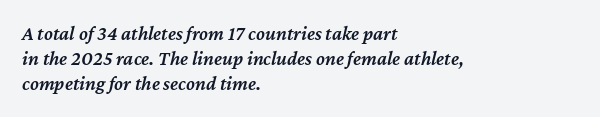
Characters follow at the spacing the type designer built in. The setting favours the left margin, as ordinary paragraphs usually do. Is there much room between lines? A standard amount, neither cramped nor airy. These lines carry some extra weight — a demibold, not a full bold. The space directly below the letters is spotless. Slanted lettering throughout.
